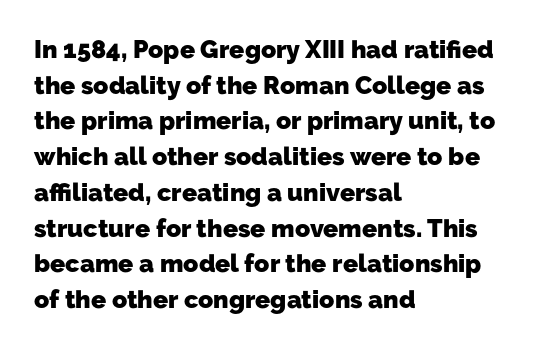
Does extra space separate the letters? No, they use regular spacing. Does the leading feel generous? No, just average. If you drew a ruler down the left edge, every line would touch it. The zone under the glyphs is completely vacant. Does the weight exceed regular? Yes, all the way to bold.
